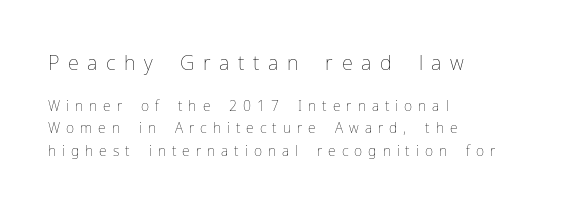
Summary of vertical rhythm: regular, with standard interline spacing. Type size steps down from the first block to the second. Teacher's note: observe the even left margin — that is flush-left alignment. This reads as an unemphasized weight, regular at the heaviest. Posture: vertical.
